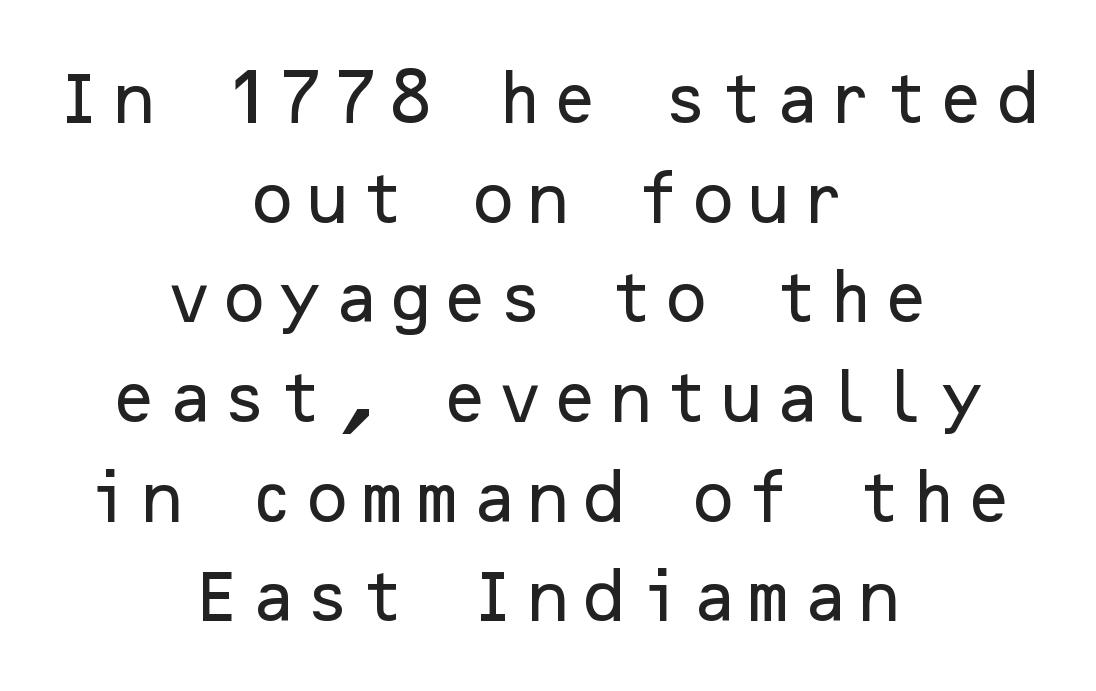
The image shows 56 px sans-serif type, upright; set centered, line spacing 1.78x, not underlined; low stroke contrast and a medium x-height.
